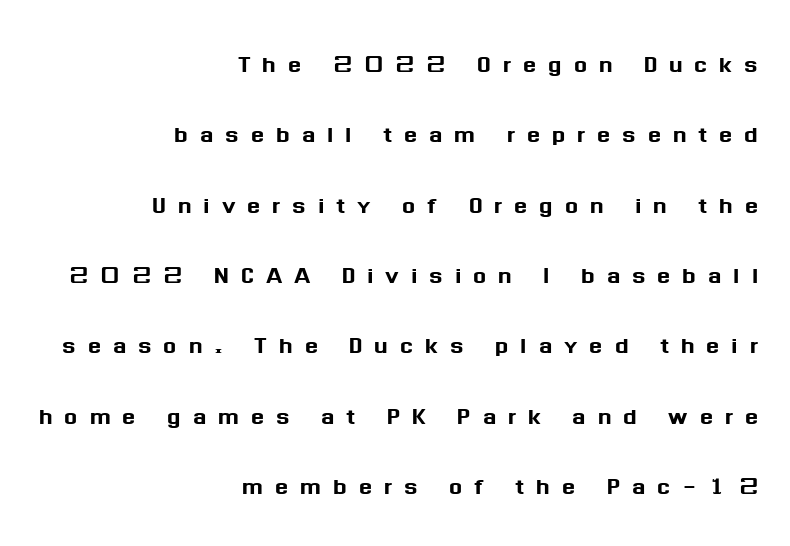
{"serif": "no", "italic": "no", "width": "normal", "stroke_contrast": "medium", "x_height": "medium", "monospaced": "no", "underline": "no", "align": "right", "line_spacing": "loose", "line_spacing_ratio": 2.27, "letter_spacing": "wide", "letter_spacing_em": 0.38, "glyph_px": 31}
